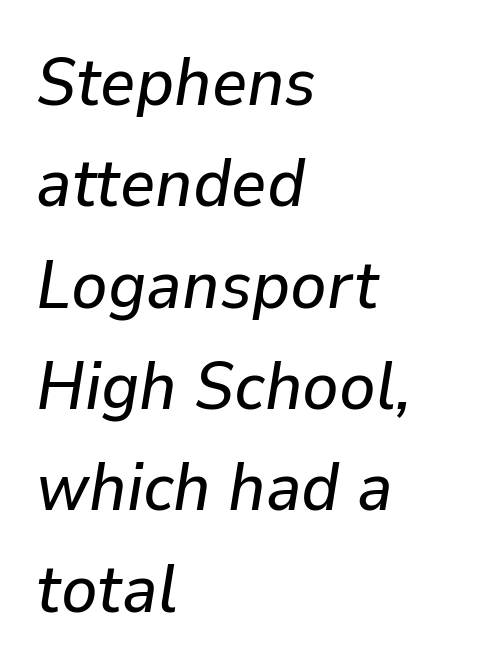
{"italic": "yes", "lean": "right", "slant_degrees": 9, "width": "normal", "stroke_contrast": "low", "x_height": "medium", "monospaced": "no", "underline": "no", "align": "left", "line_spacing": "normal", "line_spacing_ratio": 1.49, "letter_spacing": "normal", "letter_spacing_em": 0.0, "glyph_px": 68}
